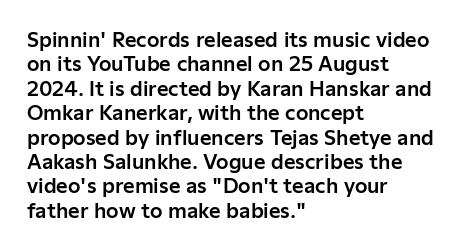
{"italic": "no", "underline": "no", "align": "left", "line_spacing_ratio": 1.22, "letter_spacing": "normal", "letter_spacing_em": 0.0, "glyph_px": 20}
